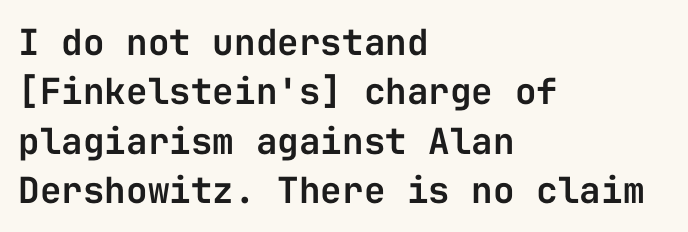
Note the uniform advance width — an 'i' takes as much space as an 'm'. All the whitespace from short lines collects on the right. Horizontal bands of white between lines are of average thickness. Examine the stroke ends and you'll find no serifs. Decoration check: the copy has no underline. Every stem runs plumb, perpendicular to the baseline.
